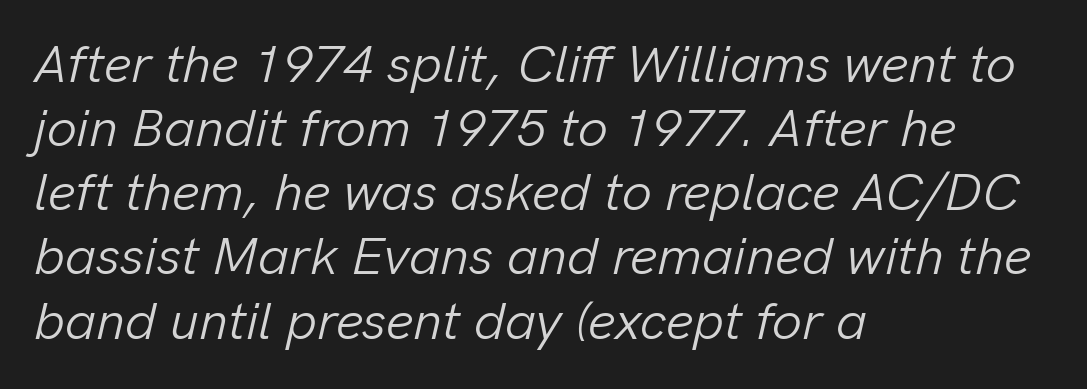
This rendering features lettering with no underline. The passage shown has conventional tracking throughout. Stem width sits at or under what a default text font uses. Spacing verdict: proportional, widths tailored to each character. If you drew a ruler down the left edge, every line would touch it.
